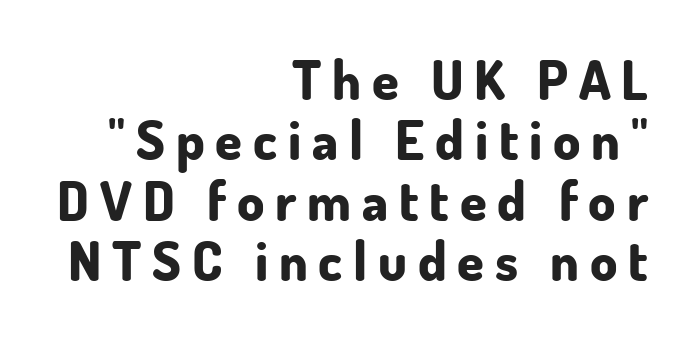
How would I describe the line gaps? Narrow and economical. Check the space under the baseline: it is left empty. Tracking here is generous; glyphs stand well apart from one another. Unlike a traditional serif, this face leaves its strokes unadorned.
